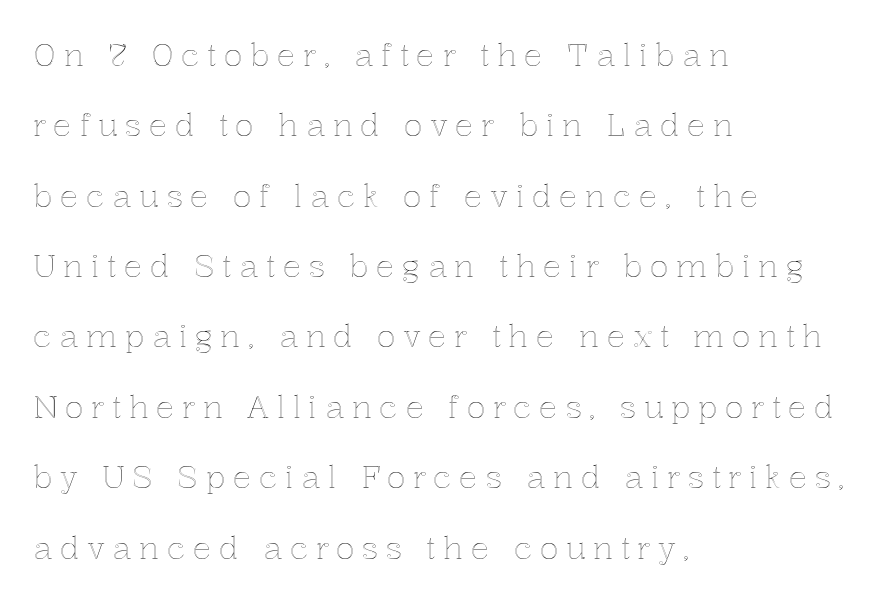
The image shows 31 px text type, upright; set left-aligned, loose line spacing (2.27x), unusually wide letter spacing (+0.24 em), not underlined; a medium x-height.
